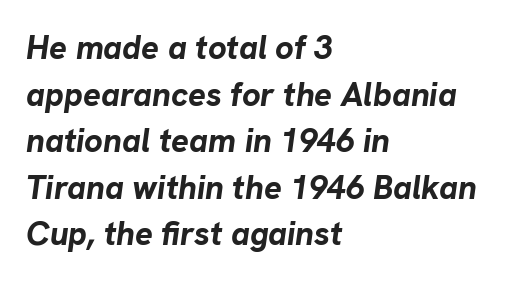
The area under the type is left untouched. The paragraph shown leans on its left margin. The tracking reads as untouched default to a designer's eye. The lettering tilts uniformly, giving the passage an italic look.
